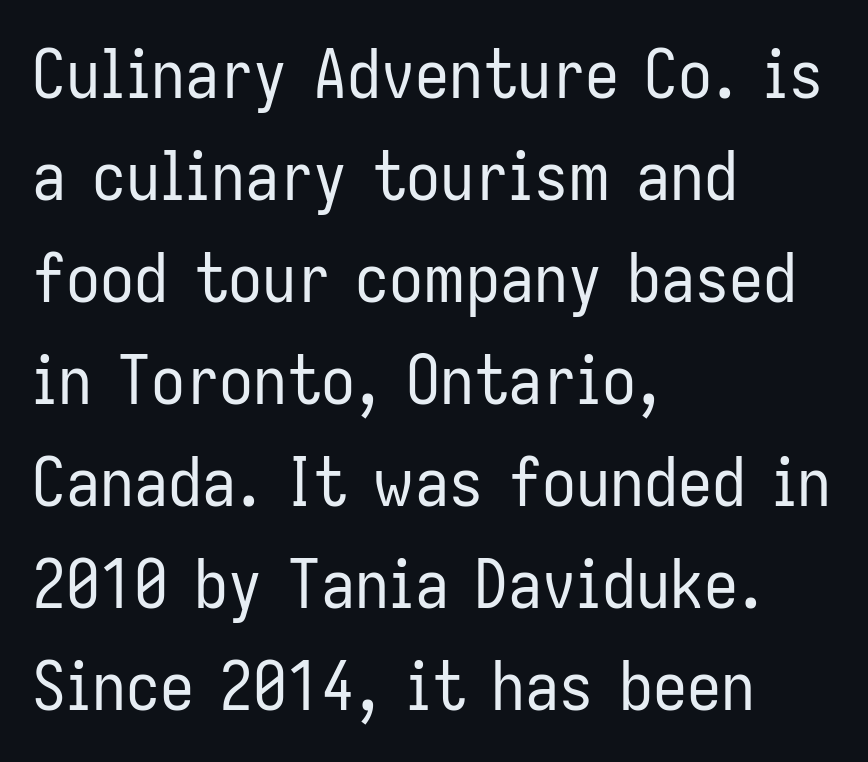
{"serif": "no", "italic": "no", "bold": "no", "weight": "regular", "width": "condensed", "stroke_contrast": "low", "x_height": "medium", "monospaced": "no", "underline": "no", "align": "left", "line_spacing": "normal", "line_spacing_ratio": 1.5, "letter_spacing": "normal", "letter_spacing_em": 0.0, "glyph_px": 68}
